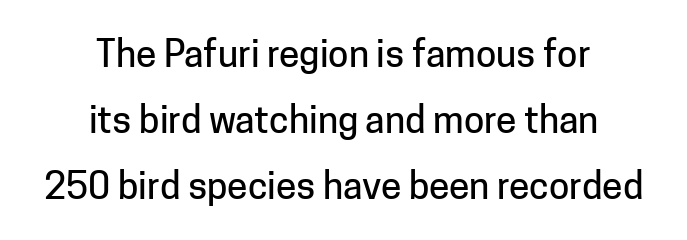
Q: Is the text italic (slanted)? A: No, it is upright.
Q: Is the typeface a serif or a sans-serif typeface? A: Sans-serif.
Q: Is the text underlined? A: No.
Q: How is the paragraph aligned? A: Centered.
Q: Is the spacing between letters normal or unusually wide? A: Normal.
Q: Width (condensed, normal, or wide)? A: Normal.
Q: Stroke contrast? A: Low.
Q: x-height? A: Medium.
Q: Monospaced? A: No.
